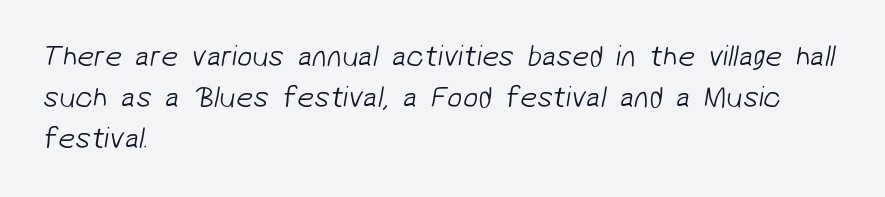
{"serif": "no", "bold": "no", "weight": "light", "width": "normal", "stroke_contrast": "low", "x_height": "medium", "monospaced": "no", "underline": "no", "align": "left", "line_spacing": "normal", "line_spacing_ratio": 1.37, "letter_spacing": "normal", "letter_spacing_em": 0.0, "glyph_px": 30}
